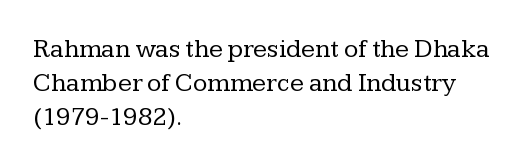
{"italic": "no", "bold": "no", "underline": "no", "align": "left", "line_spacing": "normal", "line_spacing_ratio": 1.31, "letter_spacing": "normal", "letter_spacing_em": 0.0, "glyph_px": 26}
